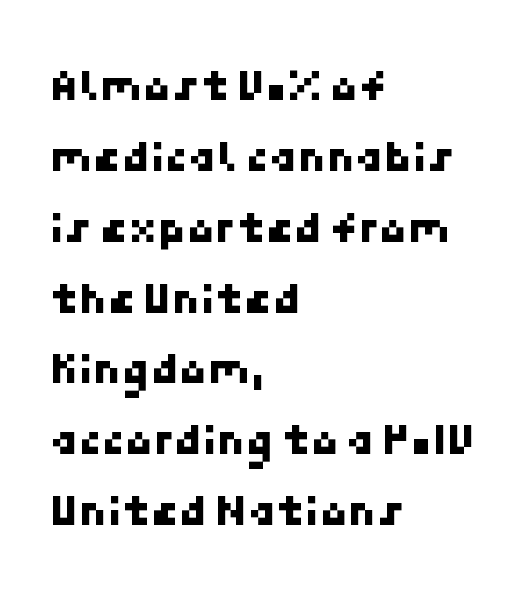
The paragraph shown leans on its left margin. Stroke terminals: plain, sans-serif. Interline gaps are of average width in this sample. Look at the tracking — it's just the regular setting, nothing added. Only glyphs here, with clear space below each row.
